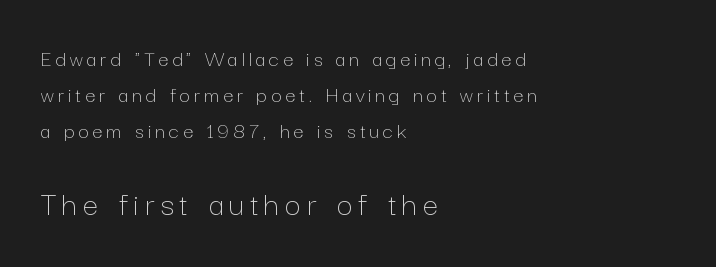
The image shows 35 px thin type, upright; set left-aligned, normal line spacing (1.56x), not underlined; the second (bottom) block is 1.52x larger; low stroke contrast and a medium x-height.
